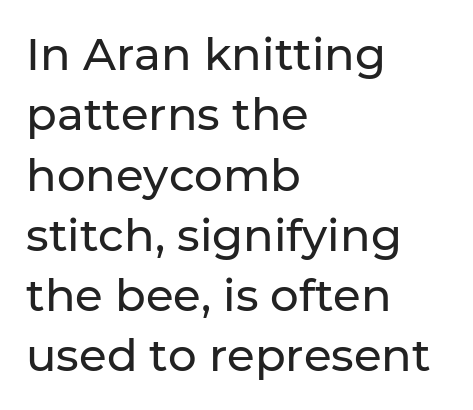
{"serif": "no", "italic": "no", "width": "normal", "stroke_contrast": "low", "x_height": "medium", "monospaced": "no", "underline": "no", "align": "left", "line_spacing": "normal", "line_spacing_ratio": 1.34, "letter_spacing": "normal", "letter_spacing_em": 0.0, "glyph_px": 45}
